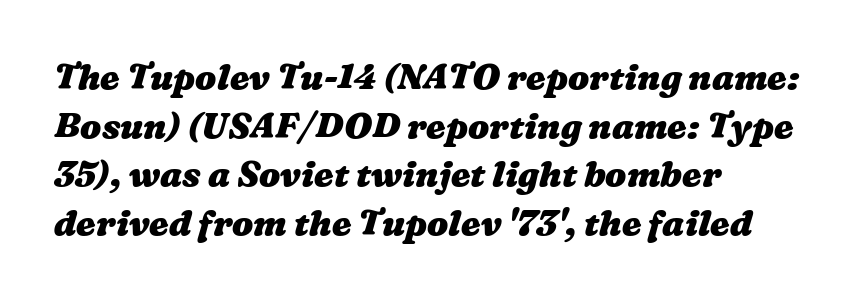
The image shows 35 px heavy, wide type; set left-aligned, normal line spacing (1.39x), normal letter spacing, not underlined; medium stroke contrast and a medium x-height.
